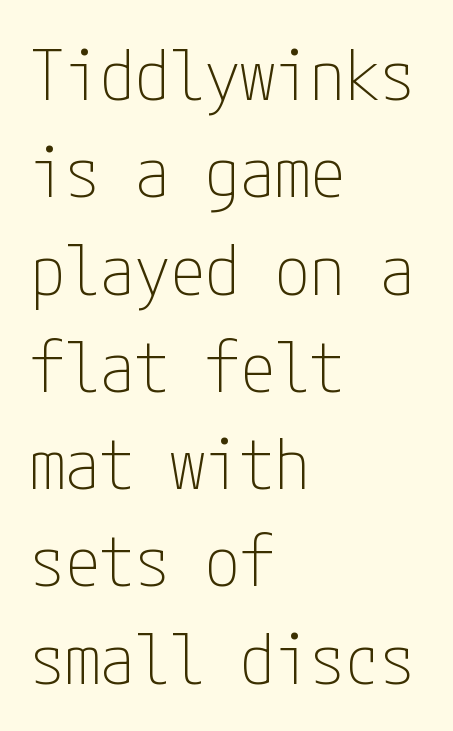
The image shows 70 px thin, condensed sans-serif type, upright; set left-aligned, normal line spacing (1.39x), normal letter spacing, not underlined; low stroke contrast and a medium x-height.
